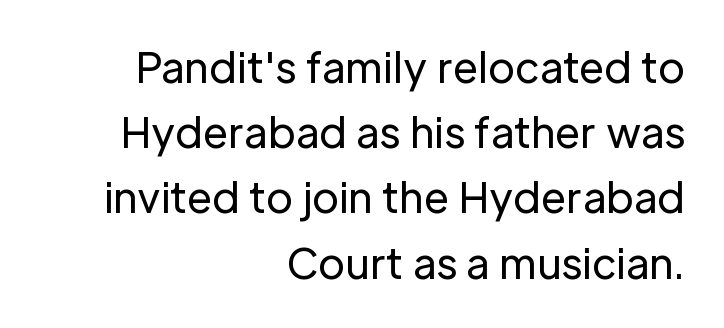
{"serif": "no", "italic": "no", "bold": "no", "weight": "regular", "width": "normal", "stroke_contrast": "low", "x_height": "medium", "monospaced": "no", "underline": "no", "align": "right", "line_spacing": "normal", "line_spacing_ratio": 1.59, "letter_spacing": "normal", "letter_spacing_em": 0.0, "glyph_px": 41}
